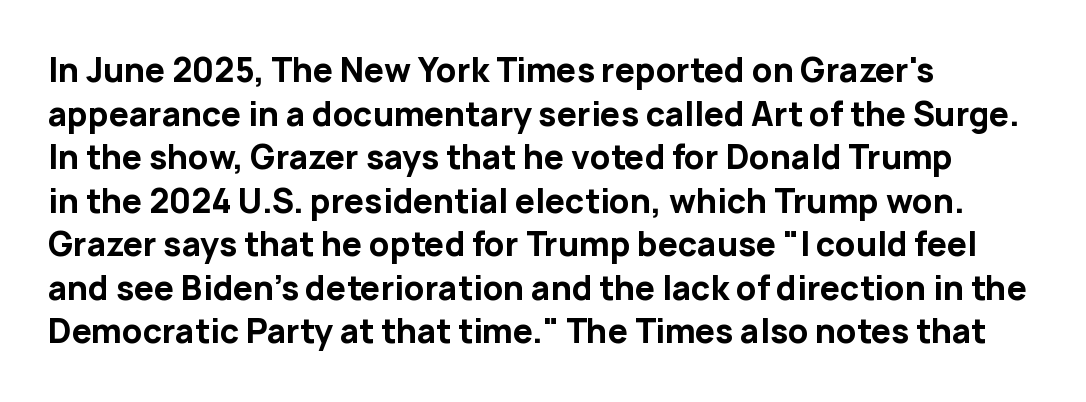
Q: Is the text bold? A: Yes.
Q: Is the text italic (slanted)? A: No, it is upright.
Q: Is the typeface a serif or a sans-serif typeface? A: Sans-serif.
Q: Is the text underlined? A: No.
Q: How is the paragraph aligned? A: Left-aligned.
Q: Is the spacing between letters normal or unusually wide? A: Normal.
Q: Is the spacing between lines tight, normal or loose? A: Normal.
Q: Width (condensed, normal, or wide)? A: Normal.
Q: Stroke contrast? A: Low.
Q: x-height? A: Medium.
Q: Monospaced? A: No.
